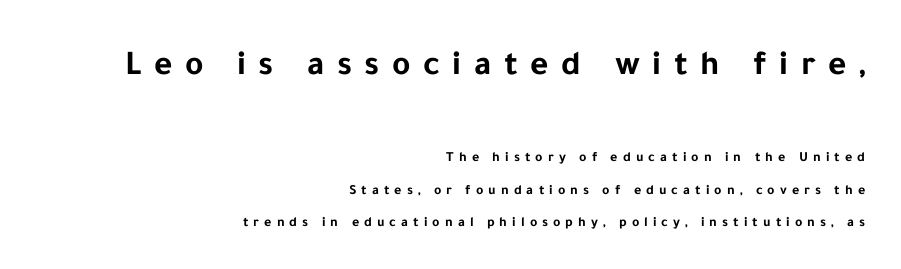
Between these two stacked blocks, the higher one wins on size. The paragraph has a hard right edge and a soft left edge. The horizontal fit of the characters is loose and conspicuously gappy. The rendering uses natural spacing where letterforms have individual widths. Nope, not italic — everything's standing straight.
